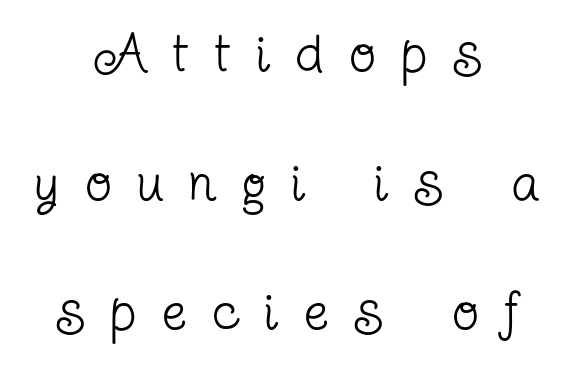
Q: Is the text bold? A: No.
Q: Is the text italic (slanted)? A: No, it is upright.
Q: Is the typeface a serif or a sans-serif typeface? A: Serif.
Q: Is the text underlined? A: No.
Q: How is the paragraph aligned? A: Centered.
Q: Is the spacing between letters normal or unusually wide? A: Unusually wide.
Q: Is the spacing between lines tight, normal or loose? A: Loose.
Q: Width (condensed, normal, or wide)? A: Condensed.
Q: Stroke contrast? A: Low.
Q: x-height? A: Medium.
Q: Monospaced? A: No.
